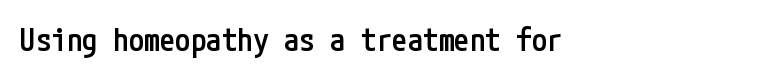
Q: Is the text bold? A: Semi-bold.
Q: Is the text italic (slanted)? A: No, it is upright.
Q: Is the typeface a serif or a sans-serif typeface? A: Sans-serif.
Q: Is the text underlined? A: No.
Q: Is the spacing between letters normal or unusually wide? A: Normal.
Q: Width (condensed, normal, or wide)? A: Condensed.
Q: Stroke contrast? A: Low.
Q: x-height? A: Medium.
